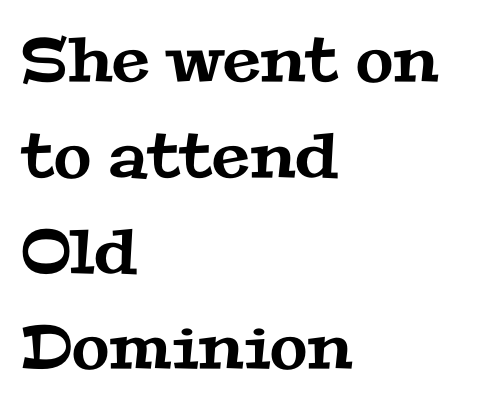
Is this a fixed-width face? No — the glyphs have proportional, varying widths. This rendering leaves character spacing at its baseline value. Beneath every word, the page is bare. Does the type have serifs? Yes, each stem ends in a small foot.
